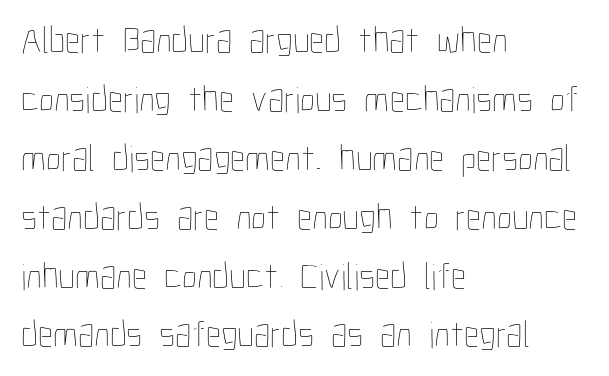
{"italic": "no", "bold": "no", "weight": "thin", "width": "condensed", "stroke_contrast": "low", "x_height": "medium", "monospaced": "no", "underline": "no", "align": "left", "line_spacing": "normal", "line_spacing_ratio": 1.55, "letter_spacing": "normal", "letter_spacing_em": 0.0, "glyph_px": 38}
